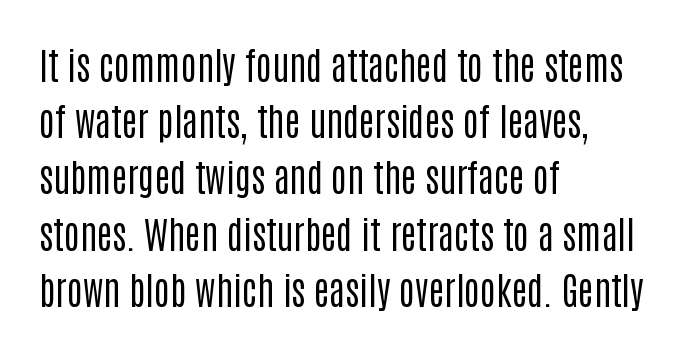
Horizontal bands of white between lines are of average thickness. Observe the ordinary spacing: letters are neighbours, not strangers. Here the designer chose a conventional face with non-uniform glyph widths. The weight tops out at a normal text grade. Visually the block forms a straight wall on the left and a jagged coastline on the right.
